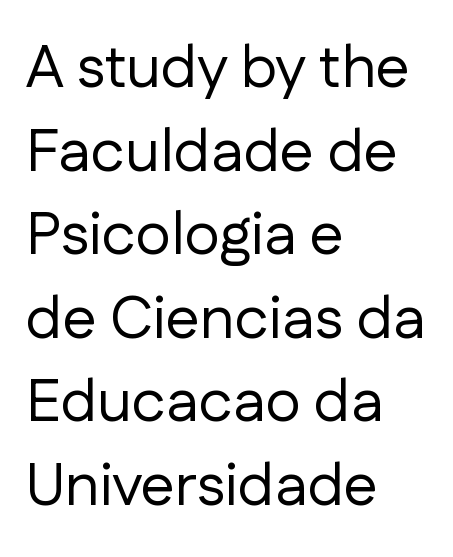
Q: Is the text bold? A: No.
Q: Is the text italic (slanted)? A: No, it is upright.
Q: Is the typeface a serif or a sans-serif typeface? A: Sans-serif.
Q: Is the text underlined? A: No.
Q: How is the paragraph aligned? A: Left-aligned.
Q: Is the spacing between letters normal or unusually wide? A: Normal.
Q: Is the spacing between lines tight, normal or loose? A: Normal.
Q: Width (condensed, normal, or wide)? A: Normal.
Q: Stroke contrast? A: Low.
Q: x-height? A: Medium.
Q: Monospaced? A: No.
